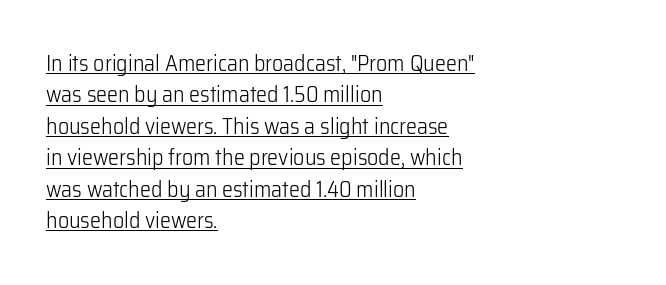
Q: Is the text bold? A: No.
Q: Is the text italic (slanted)? A: No, it is upright.
Q: Is the text underlined? A: Yes.
Q: How is the paragraph aligned? A: Left-aligned.
Q: Is the spacing between letters normal or unusually wide? A: Normal.
Q: Is the spacing between lines tight, normal or loose? A: Normal.
